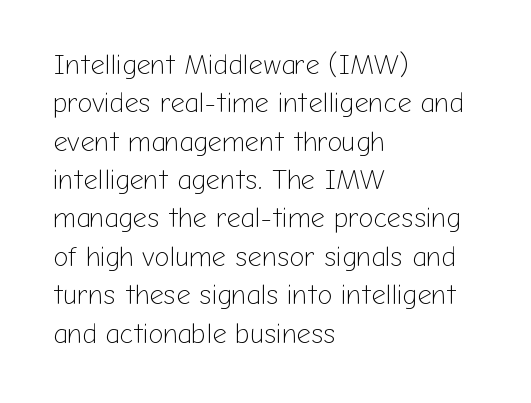
{"serif": "no", "italic": "no", "bold": "no", "weight": "light", "width": "normal", "stroke_contrast": "low", "x_height": "medium", "monospaced": "no", "underline": "no", "align": "left", "line_spacing": "normal", "line_spacing_ratio": 1.37, "letter_spacing": "normal", "letter_spacing_em": 0.0, "glyph_px": 28}
